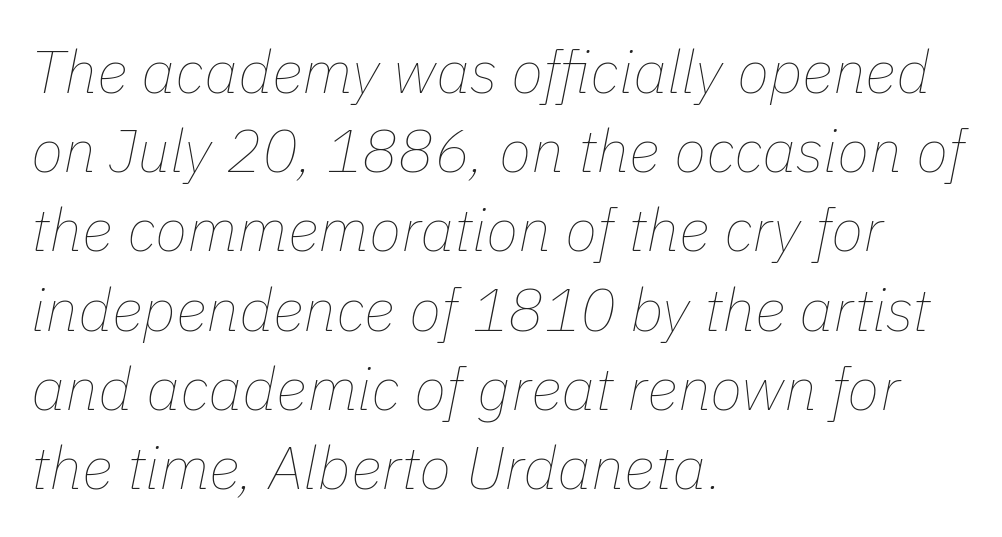
Q: Is the text bold? A: No.
Q: Is the text italic (slanted)? A: Yes, it leans right by about 11 degrees.
Q: Is the text underlined? A: No.
Q: How is the paragraph aligned? A: Left-aligned.
Q: Is the spacing between letters normal or unusually wide? A: Normal.
Q: Is the spacing between lines tight, normal or loose? A: Normal.
Q: Width (condensed, normal, or wide)? A: Normal.
Q: Stroke contrast? A: Low.
Q: x-height? A: Medium.
Q: Monospaced? A: No.
